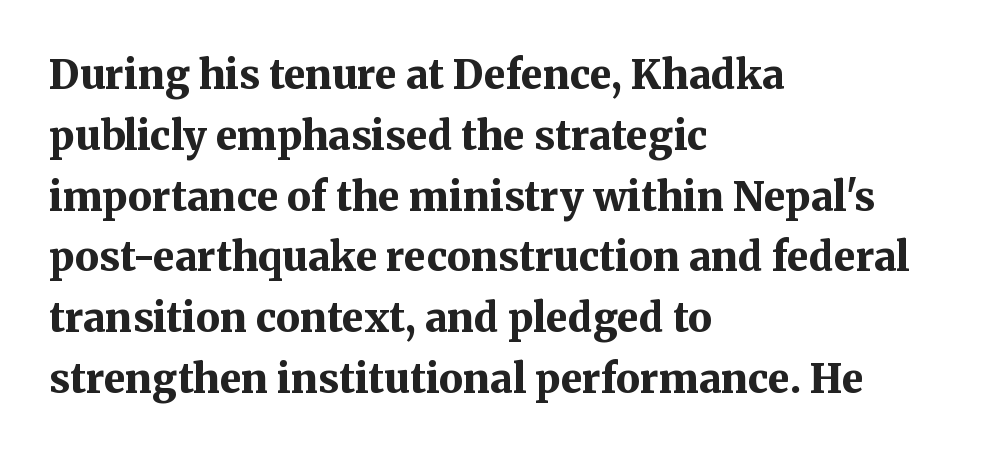
The image shows 40 px bold serif type, upright; set left-aligned, normal line spacing (1.52x), normal letter spacing, not underlined; medium stroke contrast and a medium x-height.
